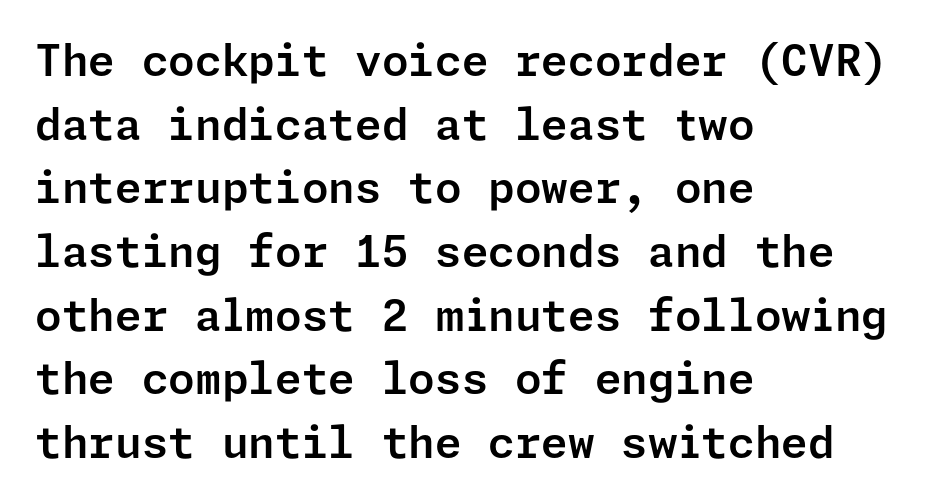
The image shows 43 px sans-serif type, upright; set left-aligned, normal line spacing (1.48x), normal letter spacing, not underlined; low stroke contrast and a medium x-height.
